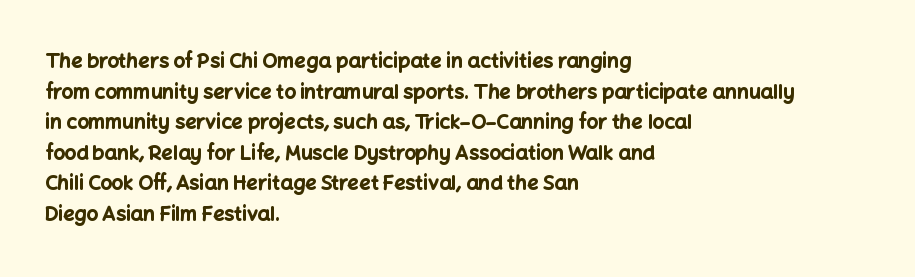
The image shows 20 px bold type, upright; set left-aligned, normal line spacing (1.53x), normal letter spacing, not underlined.
